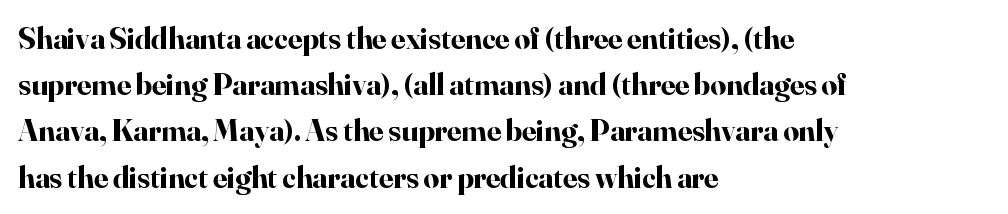
The image shows 31 px bold serif type, upright; set left-aligned, normal line spacing (1.49x), normal letter spacing, not underlined; high stroke contrast and a small x-height.
